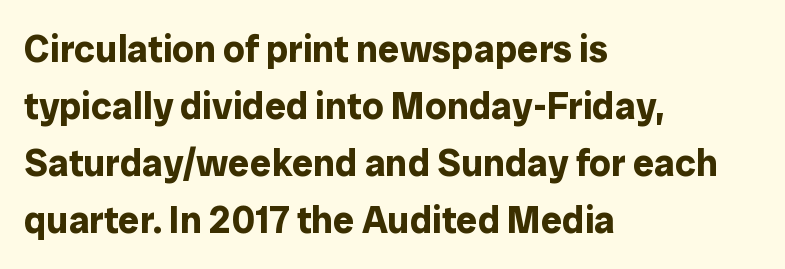
{"serif": "no", "italic": "no", "bold": "yes", "weight": "bold", "width": "normal", "stroke_contrast": "low", "x_height": "medium", "monospaced": "no", "underline": "no", "align": "left", "line_spacing": "normal", "line_spacing_ratio": 1.5, "letter_spacing": "normal", "letter_spacing_em": 0.0, "glyph_px": 38}
